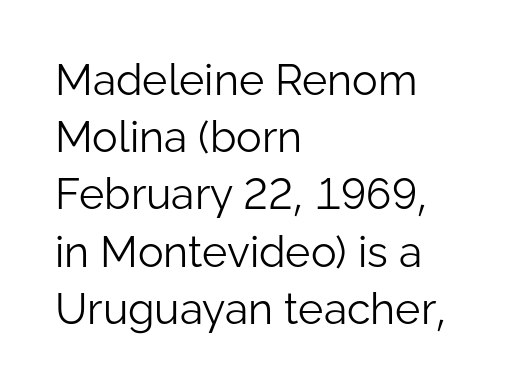
Q: Is the text bold? A: No.
Q: Is the text italic (slanted)? A: No, it is upright.
Q: Is the typeface a serif or a sans-serif typeface? A: Sans-serif.
Q: Is the text underlined? A: No.
Q: How is the paragraph aligned? A: Left-aligned.
Q: Is the spacing between letters normal or unusually wide? A: Normal.
Q: Is the spacing between lines tight, normal or loose? A: Normal.
Q: Width (condensed, normal, or wide)? A: Normal.
Q: Stroke contrast? A: Low.
Q: x-height? A: Medium.
Q: Monospaced? A: No.
